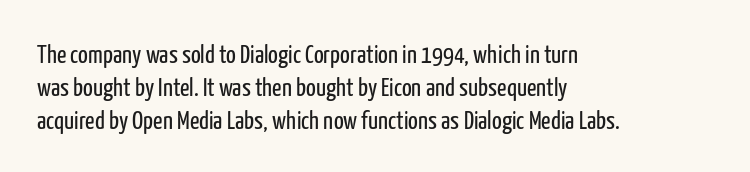
The image shows 26 px text type, upright; set left-aligned, normal line spacing (1.26x), normal letter spacing, not underlined.
